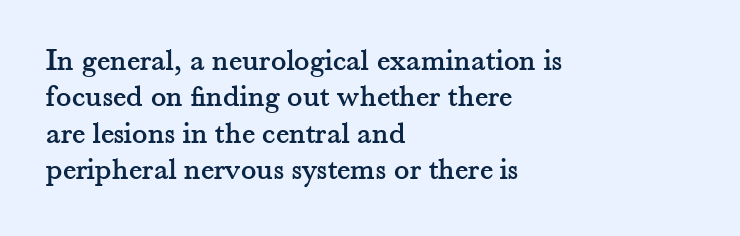
The image shows 32 px serif type, upright; set left-aligned, tight line spacing (1.14x), normal letter spacing, not underlined; medium stroke contrast and a small x-height.
